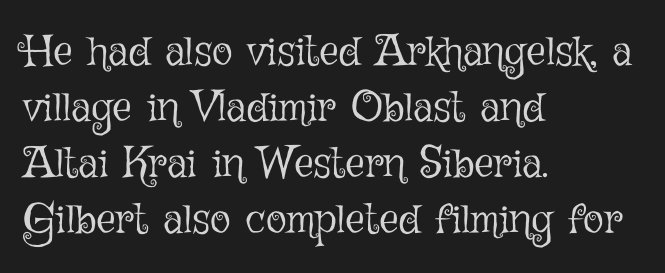
Q: Is the text bold? A: No.
Q: Is the text italic (slanted)? A: No, it is upright.
Q: Is the text underlined? A: No.
Q: How is the paragraph aligned? A: Left-aligned.
Q: Is the spacing between letters normal or unusually wide? A: Normal.
Q: Is the spacing between lines tight, normal or loose? A: Normal.
Q: Width (condensed, normal, or wide)? A: Normal.
Q: Stroke contrast? A: Low.
Q: x-height? A: Medium.
Q: Monospaced? A: No.
